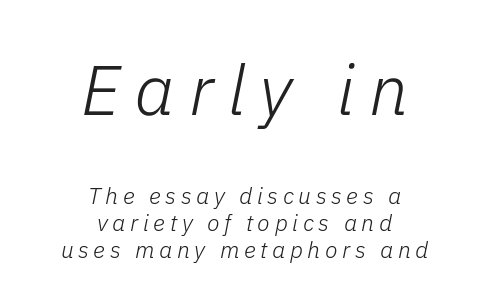
The image shows 70 px light type, italic (leaning right); set centered, line spacing 1.16x, unusually wide letter spacing (+0.2 em), not underlined; the first (top) block is 3.04x larger; low stroke contrast and a medium x-height.
